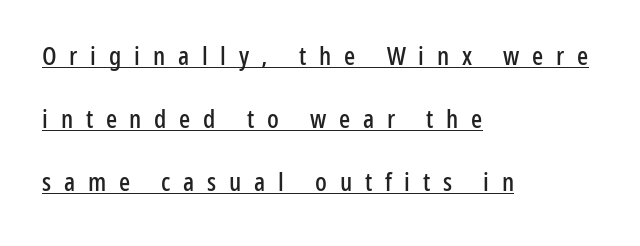
Which margin do the lines hug? The left one — the right edge is uneven. Notice how the stems are strictly vertical — no italics here. The leading is generous, giving the passage an open texture. The specimen includes a rule beneath the text block's lines. The line texture is sparse and dotted thanks to wide tracking.
